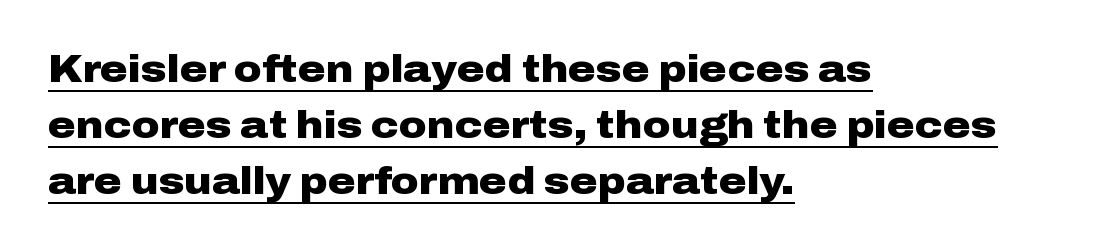
The image shows 38 px heavy, wide sans-serif type, upright; set left-aligned, normal line spacing (1.47x), normal letter spacing, underlined; low stroke contrast and a medium x-height.
